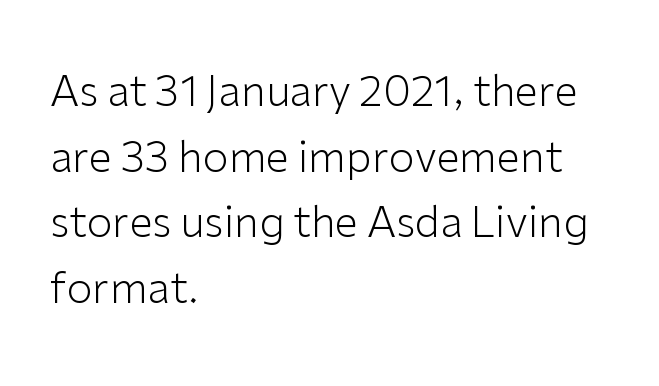
{"serif": "no", "italic": "no", "bold": "no", "weight": "light", "width": "normal", "stroke_contrast": "low", "x_height": "medium", "monospaced": "no", "underline": "no", "align": "left", "line_spacing": "normal", "line_spacing_ratio": 1.56, "letter_spacing": "normal", "letter_spacing_em": 0.0, "glyph_px": 42}
